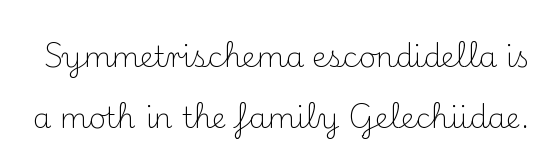
The passage shown has conventional tracking throughout. Leading is clearly above the norm, producing a sparse column. Italic? Not at all — the glyphs are vertical. Underlining? Definitely not there. A typesetter would call this proportional, since set widths differ per character. Vertical stems look standard width or narrower in stroke.
